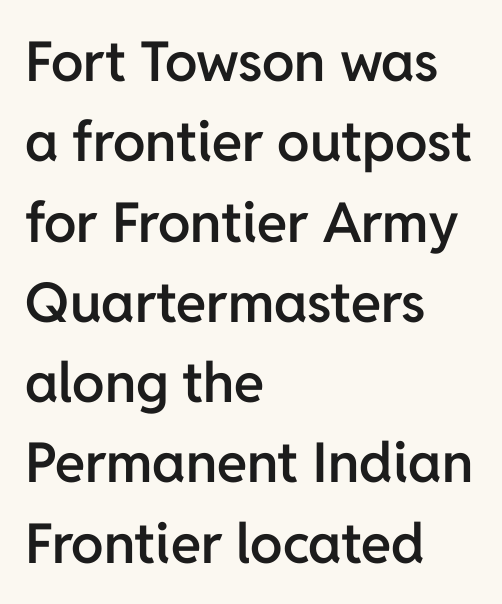
Q: Is the text bold? A: Semi-bold.
Q: Is the text italic (slanted)? A: No, it is upright.
Q: Is the typeface a serif or a sans-serif typeface? A: Sans-serif.
Q: Is the text underlined? A: No.
Q: How is the paragraph aligned? A: Left-aligned.
Q: Is the spacing between letters normal or unusually wide? A: Normal.
Q: Is the spacing between lines tight, normal or loose? A: Normal.
Q: Width (condensed, normal, or wide)? A: Normal.
Q: Stroke contrast? A: Low.
Q: x-height? A: Medium.
Q: Monospaced? A: No.
